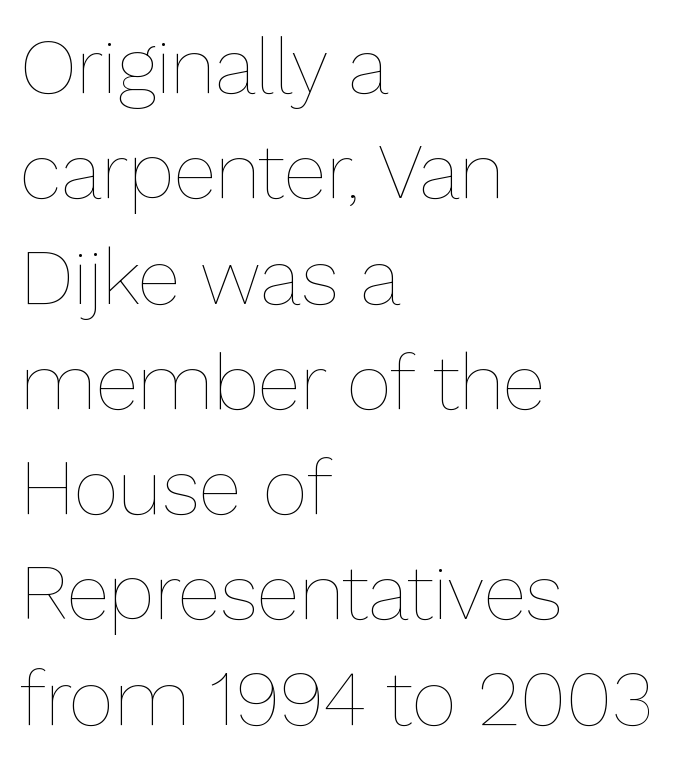
Which margin do the lines hug? The left one — the right edge is uneven. Letter spacing: default. The characters are drawn with everyday or finer stroke widths. Notice how descenders clear the ascenders below comfortably — that's standard leading. Notice how the stems are strictly vertical — no italics here.
